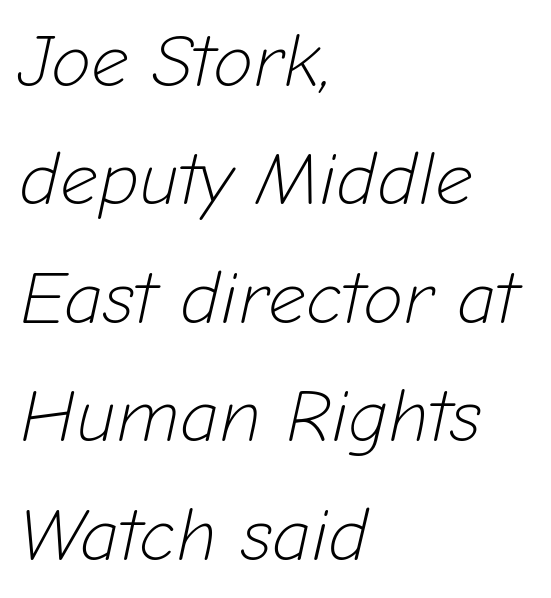
Reading down the block, your eye returns to a fixed left position each line. Each new line begins a customary step beneath the previous one. Spacing between characters is what you'd get straight out of the box. Varying glyph widths throughout — classic text-font behaviour.
